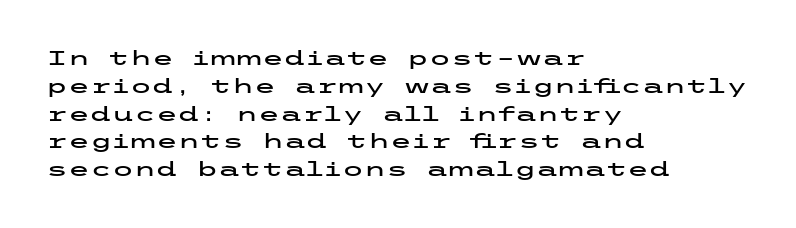
Q: Is the text italic (slanted)? A: No, it is upright.
Q: Is the text underlined? A: No.
Q: How is the paragraph aligned? A: Left-aligned.
Q: Is the spacing between letters normal or unusually wide? A: Normal.
Q: Is the spacing between lines tight, normal or loose? A: Normal.
